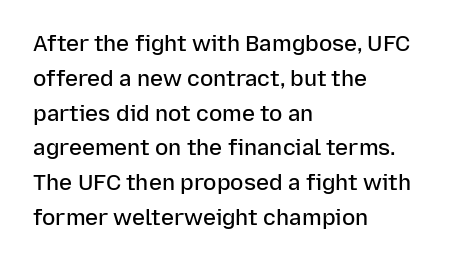
The image shows 22 px text type, upright; set left-aligned, normal line spacing (1.58x), normal letter spacing, not underlined.
